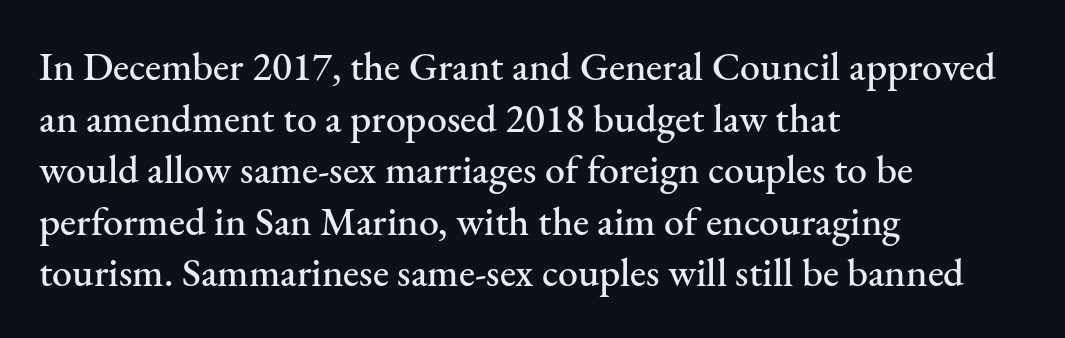
{"serif": "yes", "italic": "no", "width": "normal", "stroke_contrast": "medium", "x_height": "small", "monospaced": "no", "underline": "no", "align": "left", "line_spacing": "normal", "line_spacing_ratio": 1.29, "letter_spacing": "normal", "letter_spacing_em": 0.0, "glyph_px": 40}
